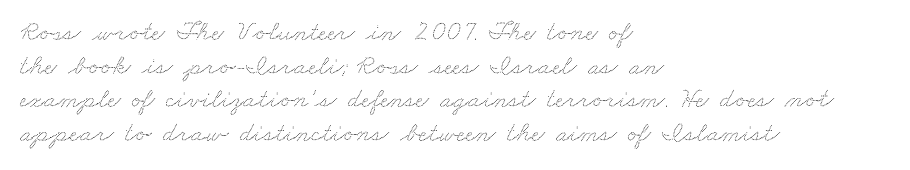
Q: Is the text underlined? A: No.
Q: How is the paragraph aligned? A: Left-aligned.
Q: Is the spacing between letters normal or unusually wide? A: Normal.
Q: Width (condensed, normal, or wide)? A: Wide.
Q: Stroke contrast? A: Low.
Q: x-height? A: Small.
Q: Monospaced? A: No.
